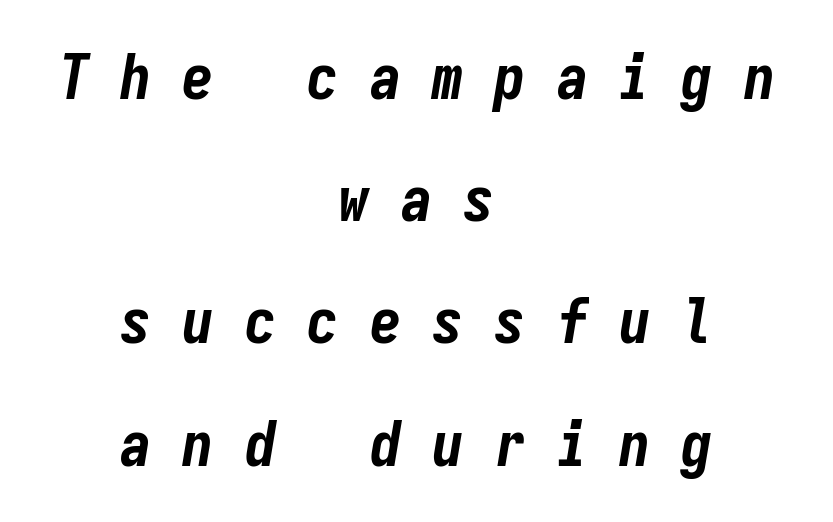
The image shows 63 px bold, condensed type, italic (leaning right), monospaced; set centered, loose line spacing (1.94x), unusually wide letter spacing (+0.49 em), not underlined; low stroke contrast and a medium x-height.
